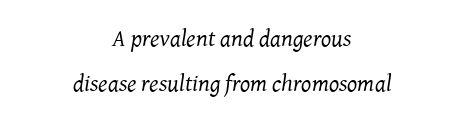
The image shows 24 px text type, italic (leaning right); set centered, line spacing 1.87x, normal letter spacing, not underlined.
